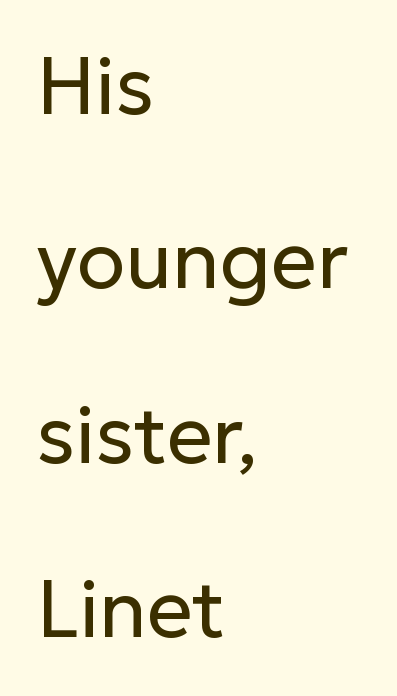
Unlike italic type, these characters show no tilt at all. Lines of text with bare space underneath. The space between consecutive lines is lavish. Do the characters align in a grid? No, the font is proportional. Standard letterfit; no display-style spreading of the glyphs. Horizontally, the lines are justified to the leading edge only.
